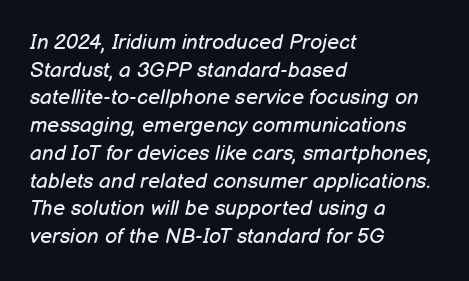
The paragraph shown leans on its left margin. Look at the tracking — it's just the regular setting, nothing added. Weight: not bold — regular or lighter. These lines were composed using italics.
